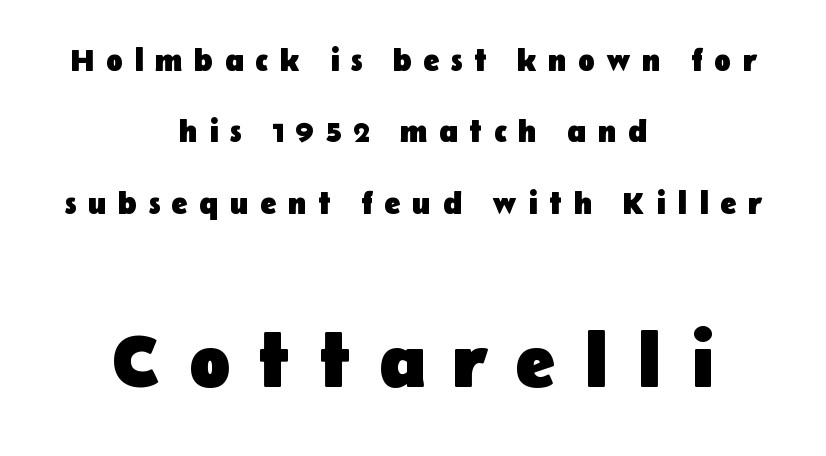
The face used here is proportionally spaced, like ordinary book or web type. Heavy, bold letterforms. You can tell from the bare stems that sans-serif type was used. Designer's note — italics off, roman on.
